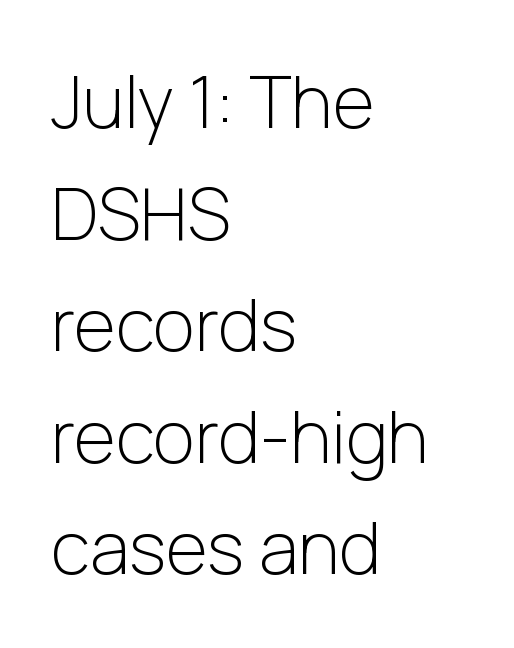
{"serif": "no", "italic": "no", "bold": "no", "weight": "light", "width": "normal", "stroke_contrast": "low", "x_height": "medium", "monospaced": "no", "underline": "no", "align": "left", "line_spacing": "normal", "line_spacing_ratio": 1.55, "letter_spacing": "normal", "letter_spacing_em": 0.0, "glyph_px": 72}
